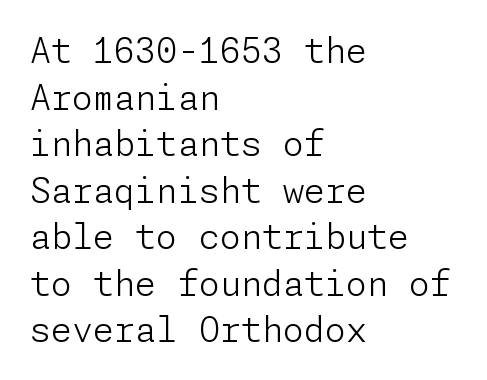
The image shows 34 px light sans-serif type, upright; set left-aligned, normal line spacing (1.37x), normal letter spacing, not underlined; low stroke contrast and a medium x-height.
